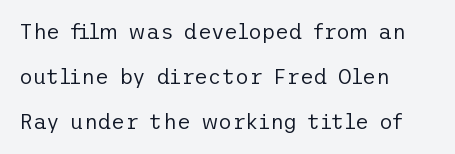
The letters look calm and open, with moderate or lighter stems. Any mark beneath the type? The region is blank. Left-aligned paragraph, ragged on the right. Summary of vertical rhythm: relaxed, with wide interline spacing.
